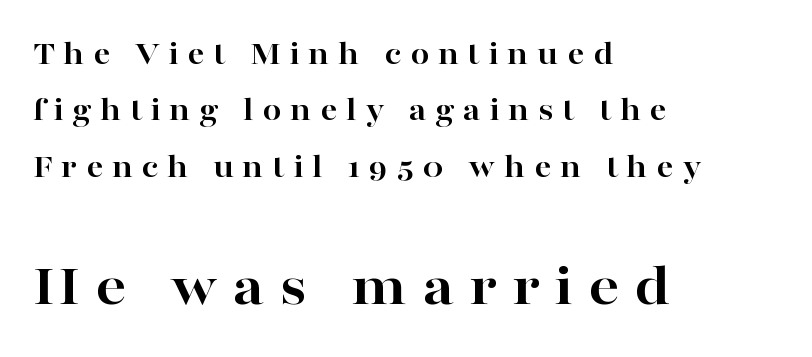
{"serif": "yes", "italic": "no", "bold": "yes", "weight": "bold", "width": "wide", "stroke_contrast": "high", "x_height": "medium", "monospaced": "no", "underline": "no", "align": "left", "line_spacing": "normal", "line_spacing_ratio": 1.66, "letter_spacing": "wide", "letter_spacing_em": 0.25, "larger_block": "second", "size_ratio": 1.76, "glyph_px": 60}
